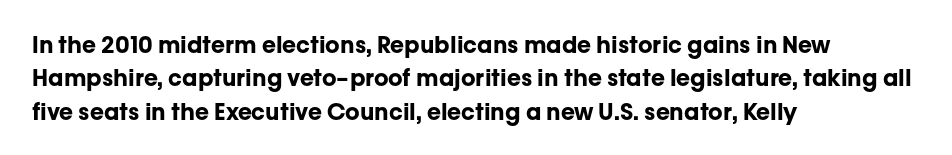
Q: Is the text bold? A: Yes.
Q: Is the text italic (slanted)? A: No, it is upright.
Q: Is the text underlined? A: No.
Q: How is the paragraph aligned? A: Left-aligned.
Q: Is the spacing between letters normal or unusually wide? A: Normal.
Q: Is the spacing between lines tight, normal or loose? A: Normal.
